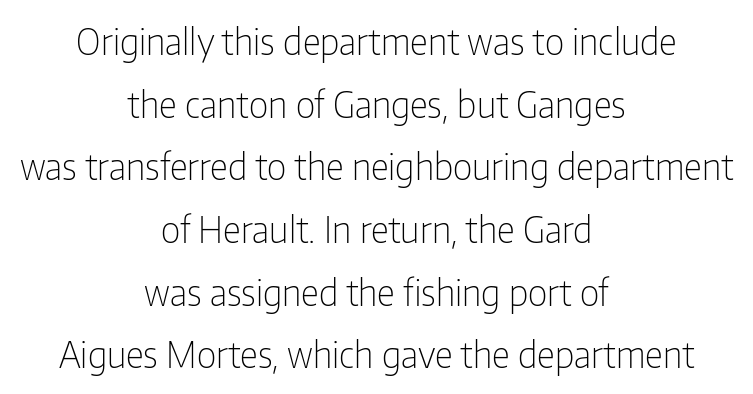
The image shows 36 px light, condensed sans-serif type, upright; set centered, line spacing 1.74x, normal letter spacing, not underlined; low stroke contrast and a medium x-height.
